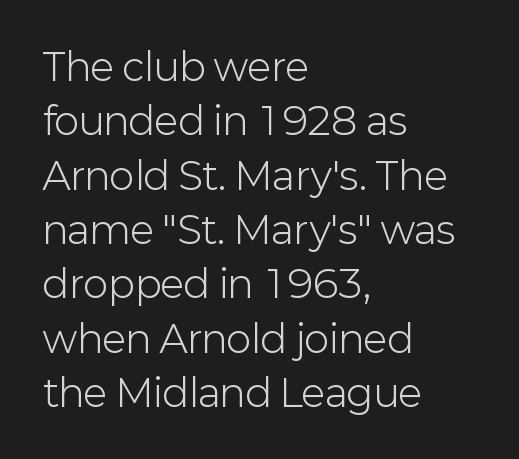
{"serif": "no", "italic": "no", "bold": "no", "weight": "light", "width": "normal", "stroke_contrast": "low", "x_height": "medium", "monospaced": "no", "underline": "no", "align": "left", "line_spacing": "normal", "line_spacing_ratio": 1.43, "letter_spacing": "normal", "letter_spacing_em": 0.0, "glyph_px": 38}
